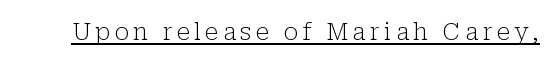
{"italic": "no", "bold": "no", "underline": "yes", "glyph_px": 24}
